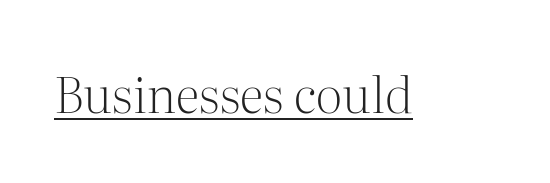
The image shows 50 px light serif type, upright; set normal letter spacing, underlined; medium stroke contrast and a medium x-height.
